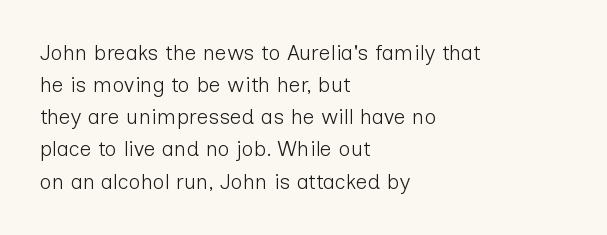
The image shows 21 px text type, upright; set left-aligned, normal line spacing (1.53x), normal letter spacing, not underlined.
